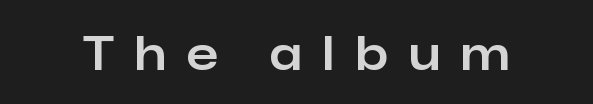
The image shows 46 px sans-serif type, upright; set unusually wide letter spacing (+0.46 em), not underlined; low stroke contrast and a medium x-height.
